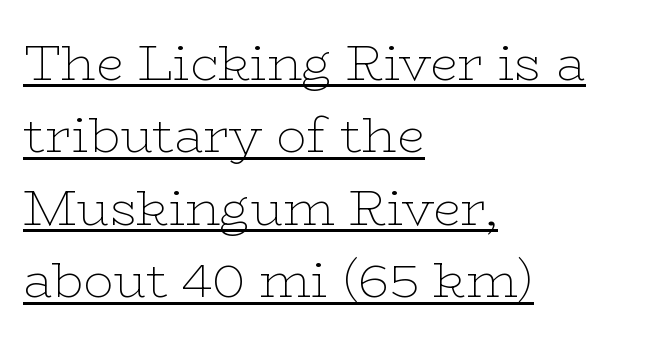
The face used here is rendered with its standard letterfit. Where is the straight margin? On the left. The letters stand straight up with perfectly vertical stems. These lines are composed in type with serifs. The typeface has the unassuming heft of standard copy or less. Reading down the column, the eye jumps a familiar distance to each next line.
